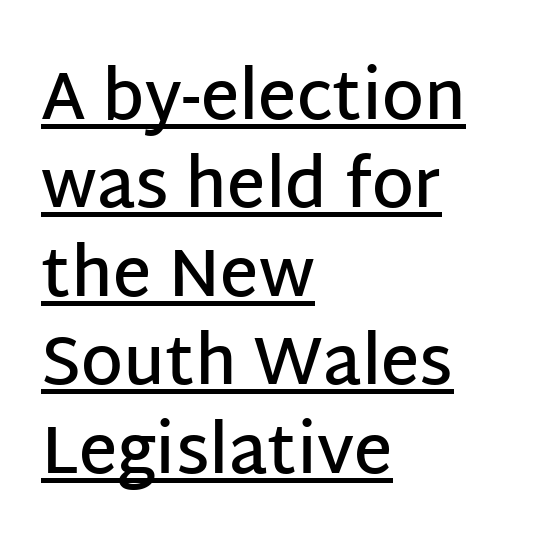
Notice the strokes are somewhat thickened but not fully heavy: this is a semibold. These lines sit exactly where default settings would place them. Compared with a centered layout, this one pins lines to the left instead. The designer went with a sans here, leaving each stem footless. Is this a fixed-width face? No — the glyphs have proportional, varying widths. These lines keep a tight, regular rhythm from letter to letter.
